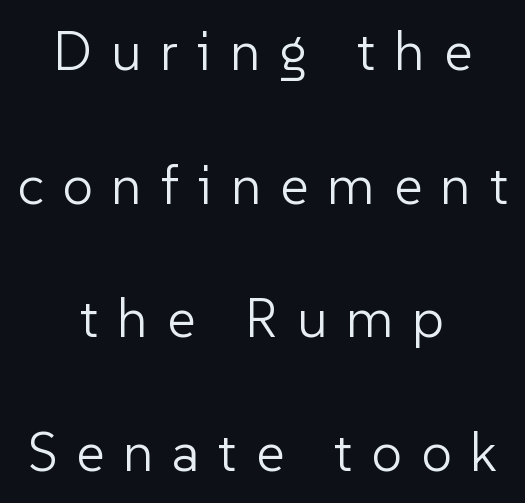
Q: Is the text bold? A: No.
Q: Is the text italic (slanted)? A: No, it is upright.
Q: Is the typeface a serif or a sans-serif typeface? A: Sans-serif.
Q: Is the text underlined? A: No.
Q: How is the paragraph aligned? A: Centered.
Q: Is the spacing between letters normal or unusually wide? A: Unusually wide.
Q: Is the spacing between lines tight, normal or loose? A: Loose.
Q: Width (condensed, normal, or wide)? A: Normal.
Q: Stroke contrast? A: Low.
Q: x-height? A: Medium.
Q: Monospaced? A: No.
